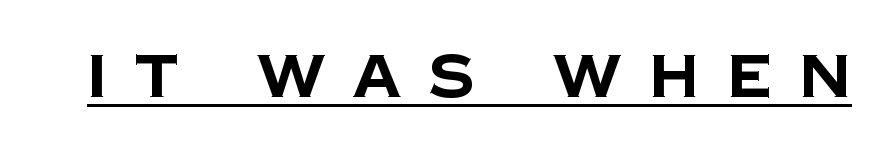
The image shows 60 px bold sans-serif type; set unusually wide letter spacing (+0.46 em), underlined; low stroke contrast and a large x-height.
